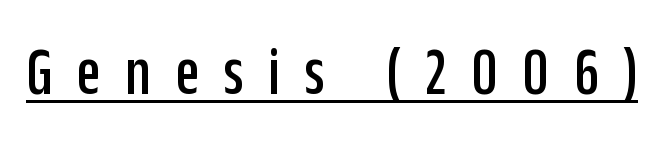
What decoration does the sample have? An underline. Observe the absence of serifs on each vertical stroke in this sample. Look at the tracking — it's clearly loosened, letters drifting apart. Upright lettering throughout. Is this a fixed-width face? No — the glyphs have proportional, varying widths.
